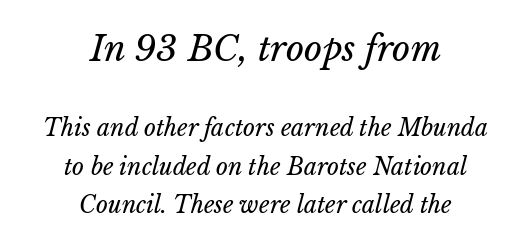
The rag falls on both sides of this text block equally. No chunkiness to these letters — they're not bold. The upper block of text is set noticeably larger than the block beneath it. The horizontal fit of the characters is conventional and even. Descender tails drop into unmarked territory.
